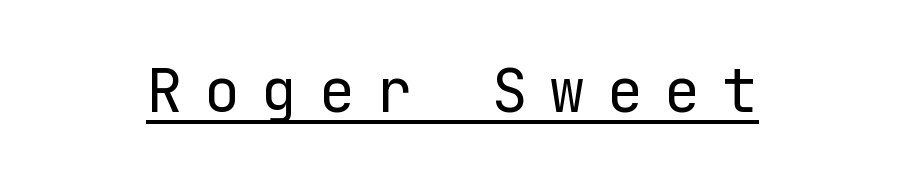
{"serif": "no", "italic": "no", "bold": "no", "weight": "regular", "width": "normal", "stroke_contrast": "low", "x_height": "medium", "underline": "yes", "letter_spacing": "wide", "letter_spacing_em": 0.36, "glyph_px": 60}
